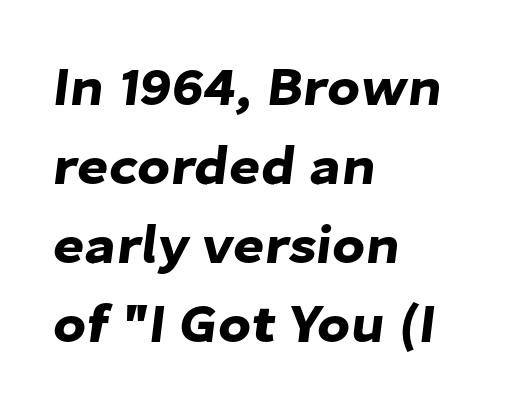
Each letter's strokes conclude bluntly, with no projecting serifs. This sample has the flowing, uneven cadence of proportional lettering. Regarding leading, the lines here are spaced in the standard way. Between one letter and the next there's only the usual sliver of space. The area under the type is left untouched. Short and long lines alike share a common starting point at left.
